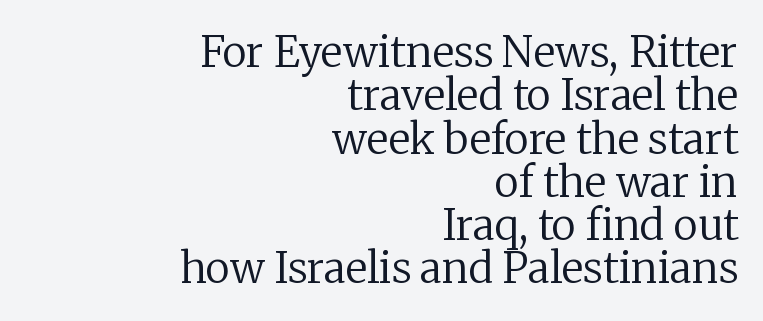
{"serif": "yes", "italic": "no", "bold": "no", "weight": "regular", "width": "normal", "stroke_contrast": "low", "x_height": "medium", "monospaced": "no", "underline": "no", "align": "right", "line_spacing": "tight", "line_spacing_ratio": 1.03, "letter_spacing": "normal", "letter_spacing_em": 0.0, "glyph_px": 42}
